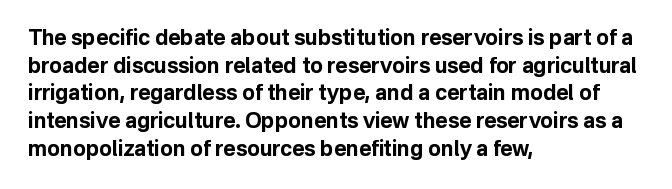
The image shows 21 px bold type, upright; set left-aligned, normal line spacing (1.32x), normal letter spacing, not underlined.
